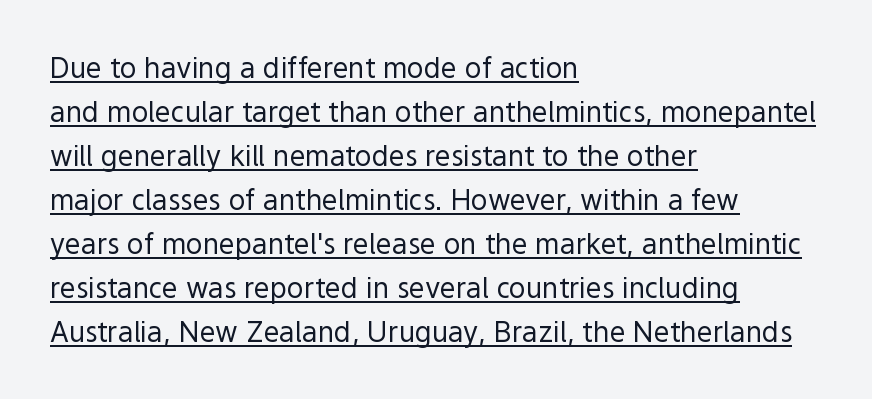
The image shows 28 px regular-weight sans-serif type, upright; set left-aligned, normal line spacing (1.57x), normal letter spacing, underlined; a medium x-height.
